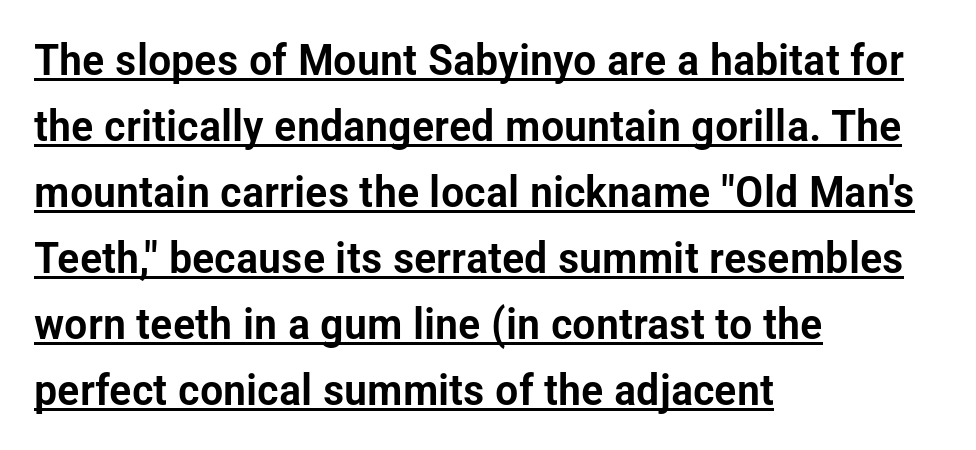
Q: Is the text italic (slanted)? A: No, it is upright.
Q: Is the typeface a serif or a sans-serif typeface? A: Sans-serif.
Q: Is the text underlined? A: Yes.
Q: How is the paragraph aligned? A: Left-aligned.
Q: Is the spacing between letters normal or unusually wide? A: Normal.
Q: Is the spacing between lines tight, normal or loose? A: Normal.
Q: Width (condensed, normal, or wide)? A: Condensed.
Q: Stroke contrast? A: Low.
Q: x-height? A: Medium.
Q: Monospaced? A: No.
